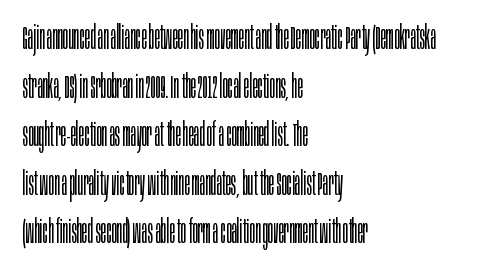
Weight: in the light-to-regular range. Looks like regular typesetting: each glyph gets only the width it needs. Teacher's note: observe the even left margin — that is flush-left alignment. The typeface chosen for these lines omits serifs. A roman cut, with each character standing at attention. Is there much room between lines? A standard amount, neither cramped nor airy.
